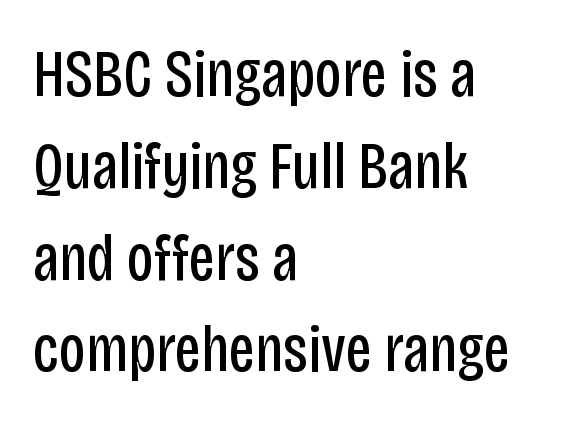
Q: Is the text bold? A: No.
Q: Is the text italic (slanted)? A: No, it is upright.
Q: Is the typeface a serif or a sans-serif typeface? A: Sans-serif.
Q: Is the text underlined? A: No.
Q: How is the paragraph aligned? A: Left-aligned.
Q: Is the spacing between letters normal or unusually wide? A: Normal.
Q: Is the spacing between lines tight, normal or loose? A: Normal.
Q: Width (condensed, normal, or wide)? A: Condensed.
Q: Stroke contrast? A: Low.
Q: x-height? A: Large.
Q: Monospaced? A: No.
